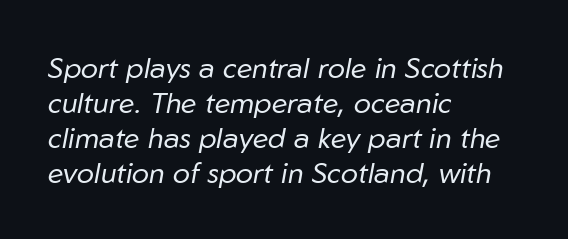
{"italic": "yes", "lean": "right", "slant_degrees": 10, "bold": "no", "weight": "regular", "width": "normal", "stroke_contrast": "low", "x_height": "medium", "monospaced": "no", "underline": "no", "align": "left", "line_spacing_ratio": 1.21, "letter_spacing": "normal", "letter_spacing_em": 0.0, "glyph_px": 29}
